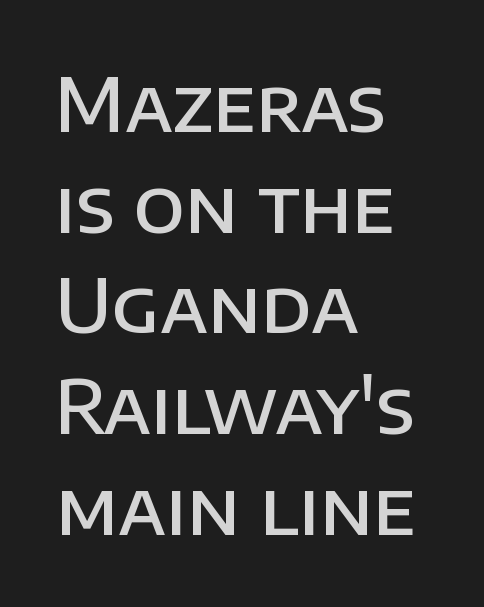
The glyphs in this specimen are sans serif. The horizontal fit of the characters is conventional and even. This sample has the flowing, uneven cadence of proportional lettering. In terms of posture, this sample is upright. Is there much room between lines? A standard amount, neither cramped nor airy. Only glyphs here, with clear space below each row.
